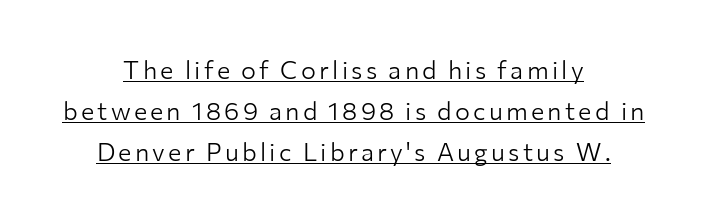
The image shows 25 px text type, upright; set centered, normal line spacing (1.65x), underlined.
